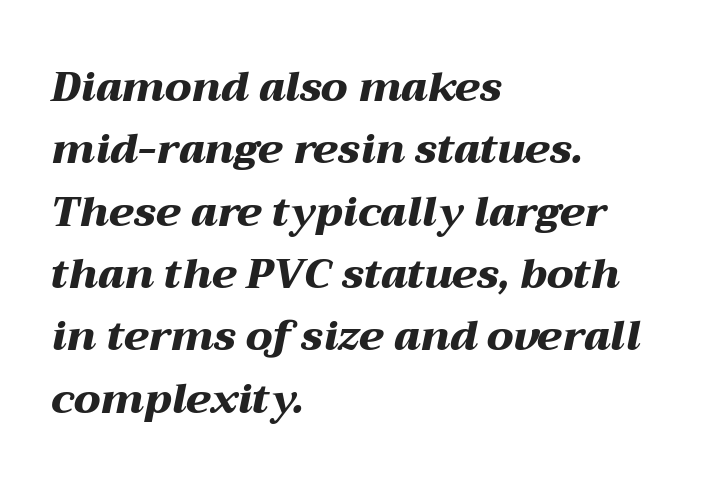
Typeset ragged right — the left edge is the straight one. The gap between lines stays unmarked. Its strokes are broad and dark, the hallmark of bold type. Summary of vertical rhythm: regular, with standard interline spacing. Varying glyph widths throughout — classic text-font behaviour. These lines were composed using italics.
